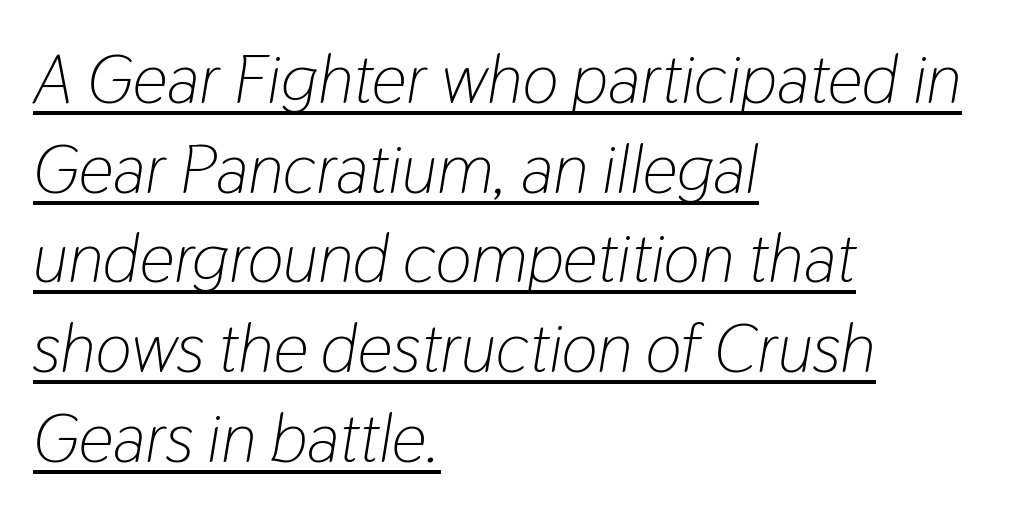
{"italic": "yes", "lean": "right", "slant_degrees": 9, "bold": "no", "weight": "light", "width": "condensed", "stroke_contrast": "low", "x_height": "medium", "monospaced": "no", "underline": "yes", "align": "left", "line_spacing": "normal", "line_spacing_ratio": 1.3, "letter_spacing": "normal", "letter_spacing_em": 0.0, "glyph_px": 69}
